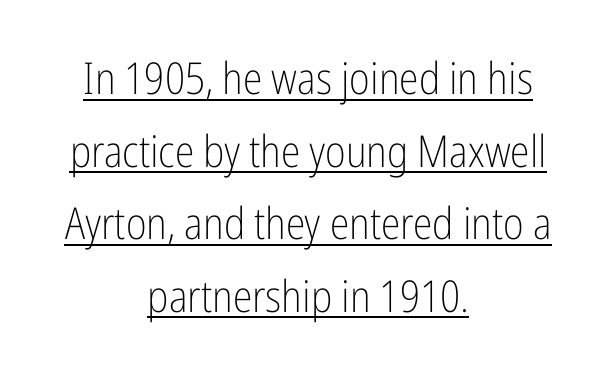
Ordinary non-slanted type is in use. Think of a printed novel: that variable character pitch is what you see here. These lines keep a tight, regular rhythm from letter to letter. What decoration does the sample have? An underline. This sample keeps an unexceptional amount of space between lines. Compared with a typical body face, this is equally light or lighter still.
